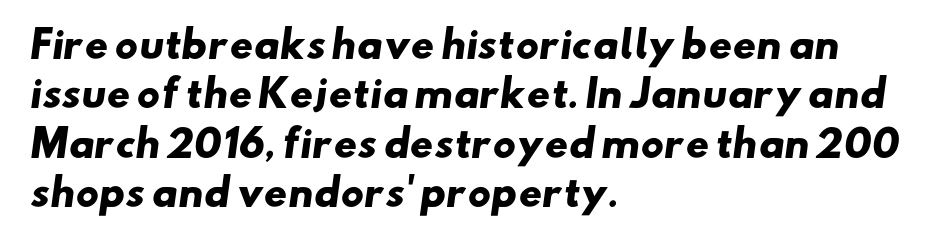
The image shows 36 px heavy, wide sans-serif type; set left-aligned, normal line spacing (1.37x), normal letter spacing, not underlined; low stroke contrast and a small x-height.
